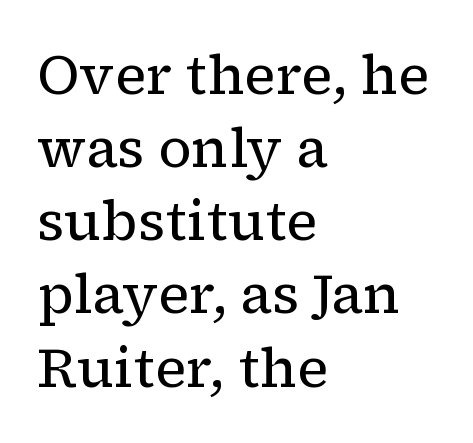
{"serif": "yes", "italic": "no", "bold": "no", "weight": "regular", "width": "normal", "stroke_contrast": "low", "x_height": "medium", "monospaced": "no", "underline": "no", "align": "left", "line_spacing": "normal", "line_spacing_ratio": 1.33, "letter_spacing": "normal", "letter_spacing_em": 0.0, "glyph_px": 55}
